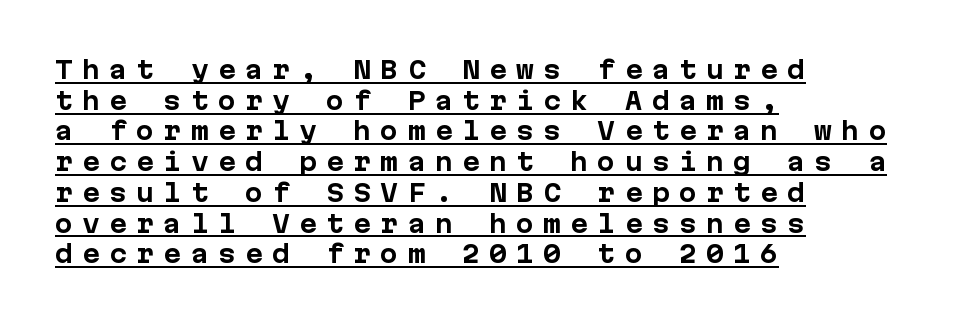
The image shows 24 px bold type, upright; set left-aligned, normal line spacing (1.28x), unusually wide letter spacing (+0.38 em), underlined.
